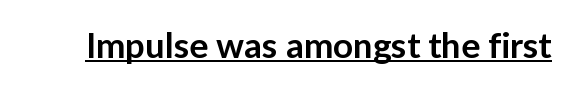
{"serif": "no", "italic": "no", "bold": "semi", "weight": "semibold", "width": "normal", "stroke_contrast": "low", "x_height": "medium", "monospaced": "no", "underline": "yes", "letter_spacing": "normal", "letter_spacing_em": 0.0, "glyph_px": 35}
